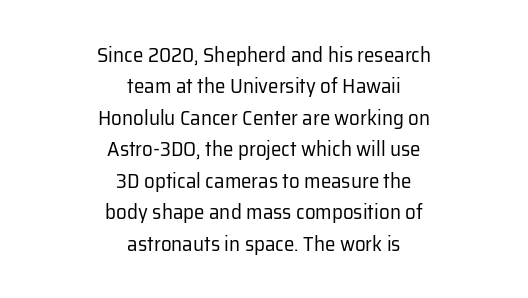
The image shows 21 px text type, upright; set centered, normal line spacing (1.5x), normal letter spacing, not underlined.
